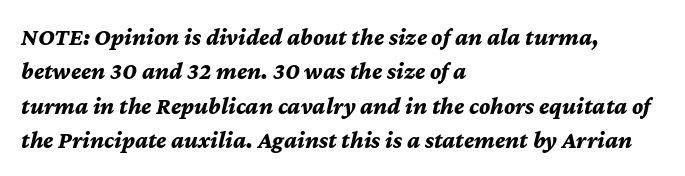
Q: Is the text bold? A: Yes.
Q: Is the text italic (slanted)? A: Yes, it leans right by about 12 degrees.
Q: Is the text underlined? A: No.
Q: How is the paragraph aligned? A: Left-aligned.
Q: Is the spacing between letters normal or unusually wide? A: Normal.
Q: Is the spacing between lines tight, normal or loose? A: Normal.
